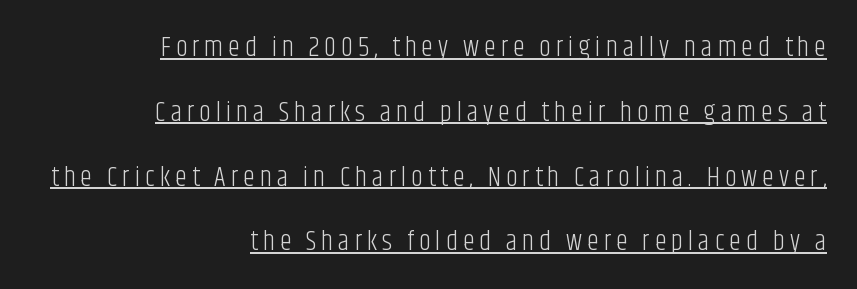
Posture: upright roman. Notice how a bar underscores the lettering throughout. Line endings align vertically; line beginnings do not. Airy leading. The font sits on the lighter half of the weight spectrum, regular included.
